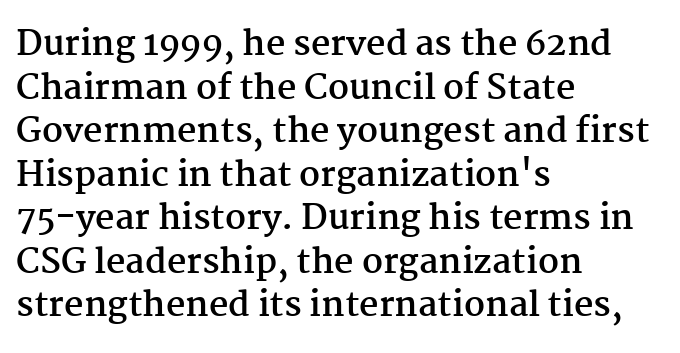
{"serif": "yes", "italic": "no", "bold": "yes", "weight": "semibold", "width": "normal", "stroke_contrast": "medium", "x_height": "medium", "monospaced": "no", "underline": "no", "align": "left", "line_spacing": "normal", "line_spacing_ratio": 1.28, "letter_spacing": "normal", "letter_spacing_em": 0.0, "glyph_px": 34}
